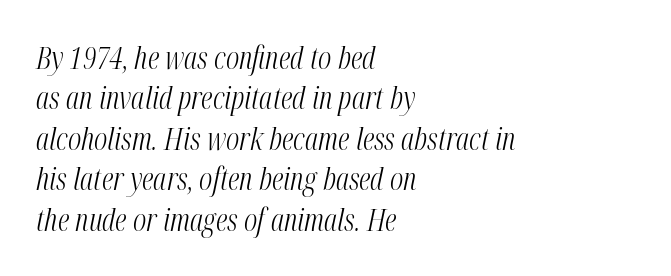
In terms of letterspacing, this is plain default setting. The strip under each line holds only bare page. Weight: regular or lighter. The specimen reads as italic at a glance.
